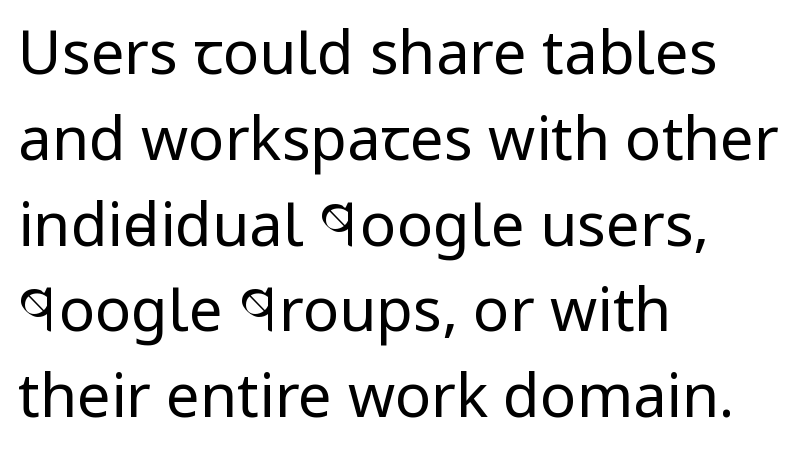
{"serif": "no", "italic": "no", "bold": "no", "weight": "regular", "width": "condensed", "stroke_contrast": "low", "x_height": "large", "monospaced": "no", "underline": "no", "align": "left", "line_spacing": "normal", "line_spacing_ratio": 1.43, "letter_spacing": "normal", "letter_spacing_em": 0.0, "glyph_px": 60}
